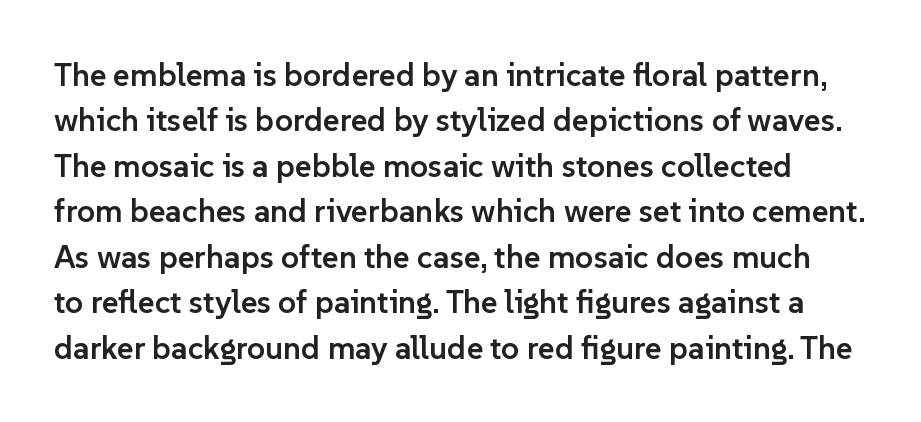
Q: Is the text bold? A: Semi-bold.
Q: Is the text italic (slanted)? A: No, it is upright.
Q: Is the typeface a serif or a sans-serif typeface? A: Sans-serif.
Q: Is the text underlined? A: No.
Q: Is the spacing between letters normal or unusually wide? A: Normal.
Q: Is the spacing between lines tight, normal or loose? A: Normal.
Q: Width (condensed, normal, or wide)? A: Normal.
Q: Stroke contrast? A: Low.
Q: x-height? A: Medium.
Q: Monospaced? A: No.
